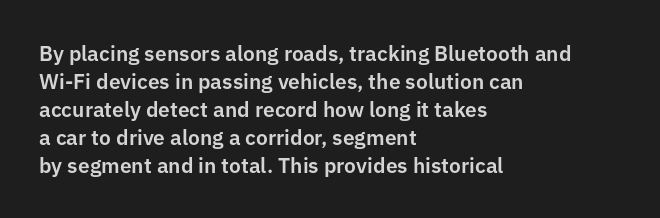
If you measured baseline to baseline, you'd find a middling distance. Descenders are the only things crossing below the line. The lines in this sample share a left origin and differ only in where they stop. Letter spacing: default. Quick note: not italic, upright.
